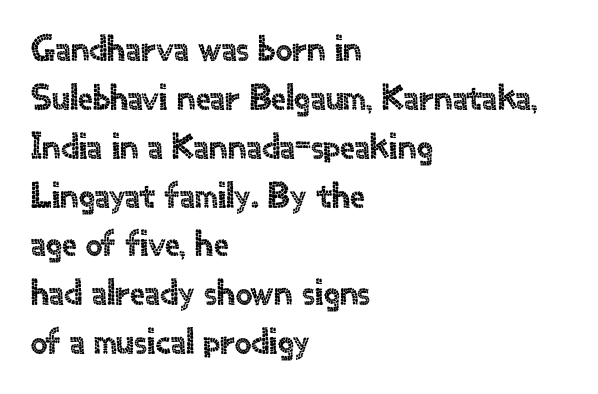
I'd call this a sans setting — the letters go barefoot. Nothing unusual about the tracking: characters are spaced as the font intends. A typesetter would call this proportional, since set widths differ per character. The specimen omits any rule beneath the text block's lines. One glance says typical: line gaps are just what's usual.
